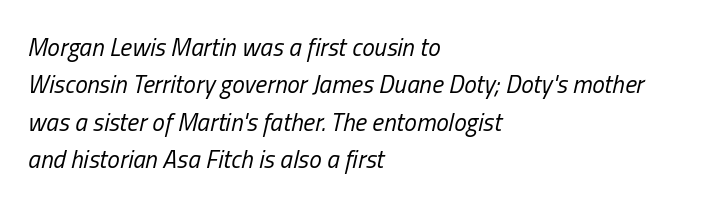
Is this a heavy cut? Hardly; it is regular or lighter. Style check: oblique. The paragraph shown leans on its left margin. The type is set solid horizontally, with unmodified tracking.
